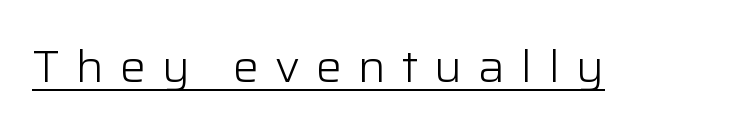
{"serif": "no", "italic": "no", "bold": "no", "weight": "light", "width": "normal", "stroke_contrast": "low", "x_height": "medium", "monospaced": "no", "underline": "yes", "letter_spacing": "wide", "letter_spacing_em": 0.36, "glyph_px": 44}
